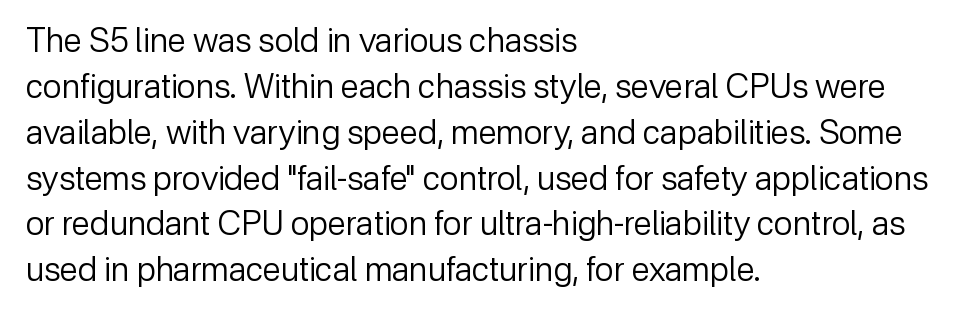
The image shows 33 px regular-weight sans-serif type, upright; set left-aligned, normal line spacing (1.39x), normal letter spacing, not underlined; low stroke contrast and a medium x-height.
